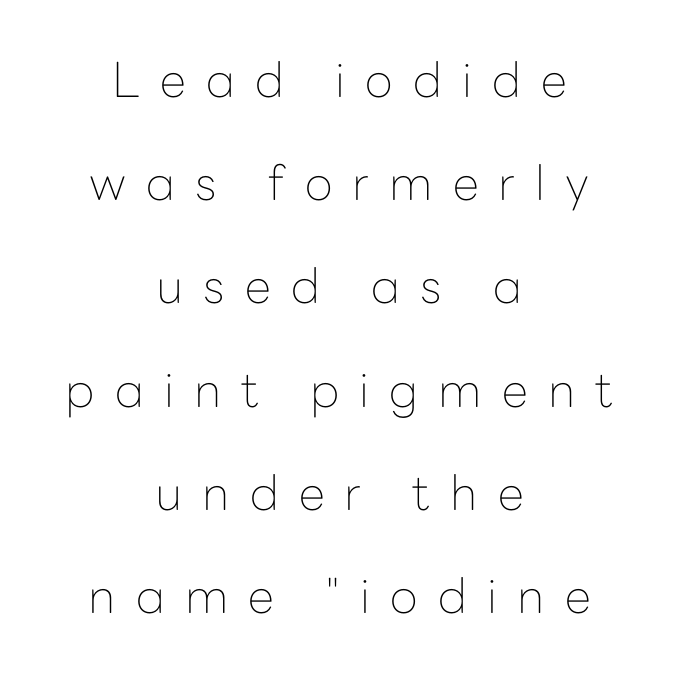
The image shows 48 px thin sans-serif type, upright; set centered, loose line spacing (2.15x), unusually wide letter spacing (+0.42 em), not underlined; low stroke contrast and a medium x-height.
